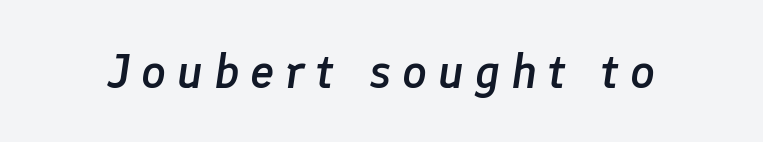
Firm but not heavy-handed strokes: this text is semibold. Bare-footed words on every line. The horizontal fit of the characters is loose and conspicuously gappy. These lines are rendered in a variable-pitch font. The rendering applies a slant to the glyphs.
